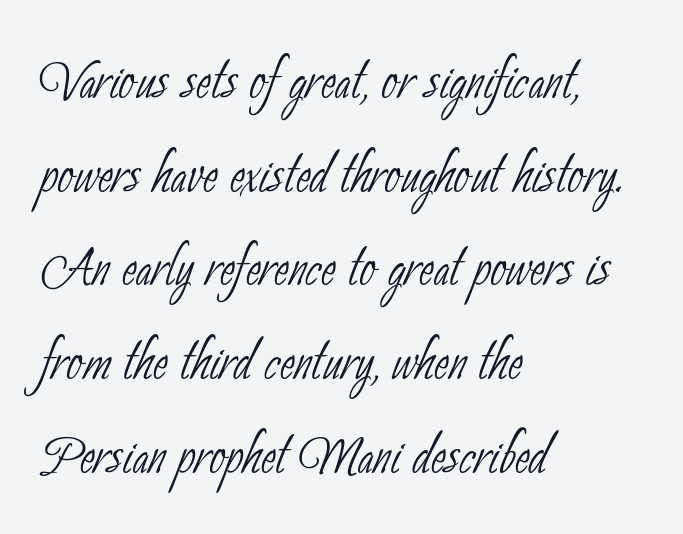
{"serif": "no", "bold": "no", "weight": "thin", "width": "condensed", "stroke_contrast": "low", "x_height": "small", "monospaced": "no", "underline": "no", "align": "left", "line_spacing": "normal", "line_spacing_ratio": 1.32, "letter_spacing": "normal", "letter_spacing_em": 0.0, "glyph_px": 71}
